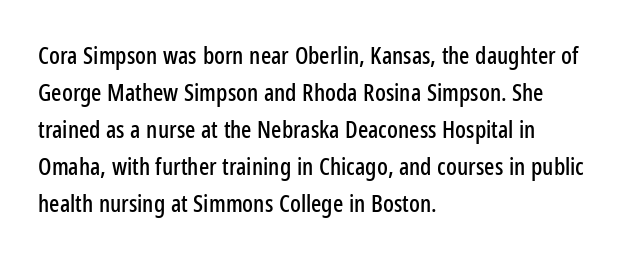
{"italic": "no", "underline": "no", "align": "left", "line_spacing": "normal", "line_spacing_ratio": 1.54, "letter_spacing": "normal", "letter_spacing_em": 0.0, "glyph_px": 24}
